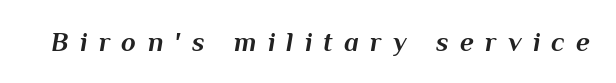
Q: Is the text bold? A: Yes.
Q: Is the text italic (slanted)? A: Yes, it leans right by about 10 degrees.
Q: Is the text underlined? A: No.
Q: Is the spacing between letters normal or unusually wide? A: Unusually wide.
